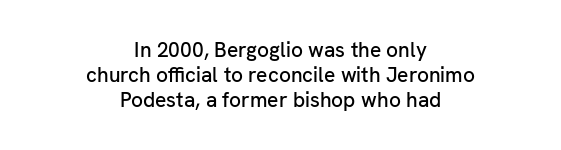
Every row of glyphs is offset so its center matches the block's center. The foot of each line stays bare and open. When letters stand straight like this, we call the style roman or upright. Letter spacing: default.
